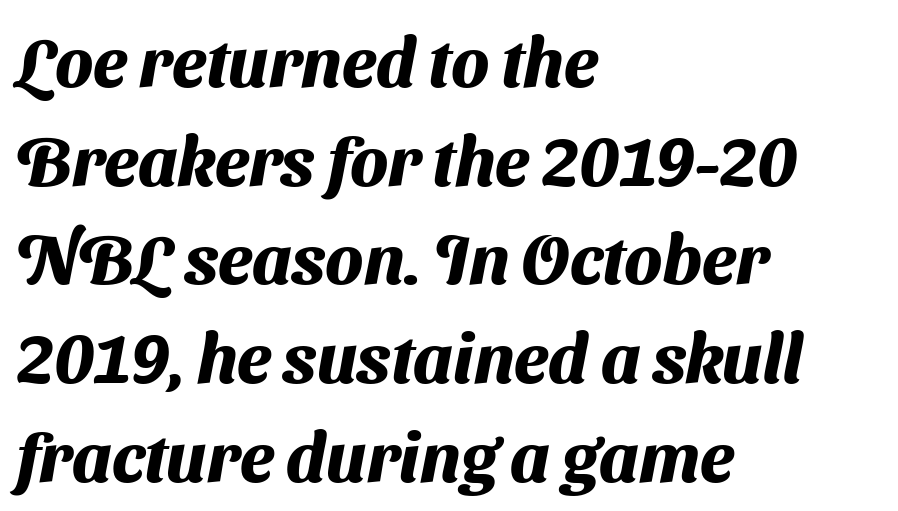
{"serif": "no", "bold": "yes", "weight": "heavy", "width": "normal", "stroke_contrast": "medium", "x_height": "medium", "monospaced": "no", "underline": "no", "align": "left", "line_spacing": "normal", "line_spacing_ratio": 1.43, "letter_spacing": "normal", "letter_spacing_em": 0.0, "glyph_px": 69}
